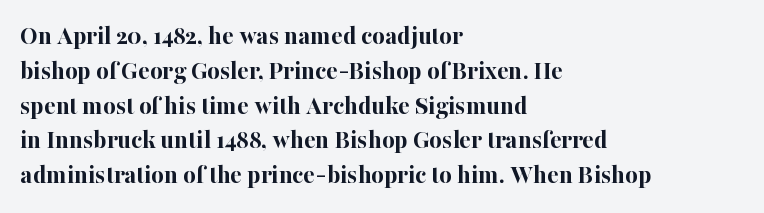
Q: Is the text bold? A: Yes.
Q: Is the text italic (slanted)? A: No, it is upright.
Q: Is the text underlined? A: No.
Q: How is the paragraph aligned? A: Left-aligned.
Q: Is the spacing between letters normal or unusually wide? A: Normal.
Q: Is the spacing between lines tight, normal or loose? A: Normal.
